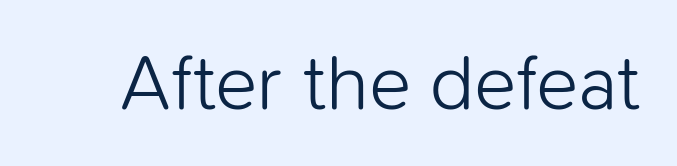
The font family rendered here belongs to the sans-serif group. Every stem runs plumb, perpendicular to the baseline. The letters advance in unequal steps, a hallmark of proportional type. The typeface has the unassuming heft of standard copy or less. Tracking value appears to be zero — textbook default spacing. The zone under the glyphs is completely vacant.
